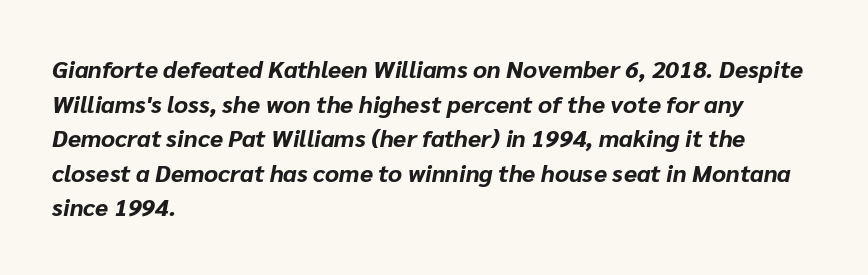
The image shows 24 px bold type, italic (leaning right); set left-aligned, normal line spacing (1.44x), normal letter spacing, not underlined.
